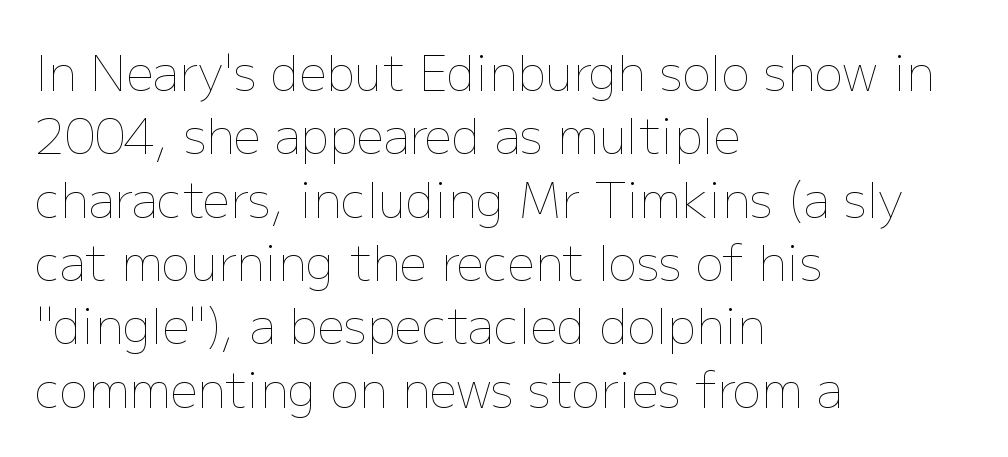
Q: Is the text bold? A: No.
Q: Is the text italic (slanted)? A: No, it is upright.
Q: Is the text underlined? A: No.
Q: How is the paragraph aligned? A: Left-aligned.
Q: Is the spacing between letters normal or unusually wide? A: Normal.
Q: Is the spacing between lines tight, normal or loose? A: Normal.
Q: Width (condensed, normal, or wide)? A: Normal.
Q: Stroke contrast? A: Low.
Q: x-height? A: Medium.
Q: Monospaced? A: No.
